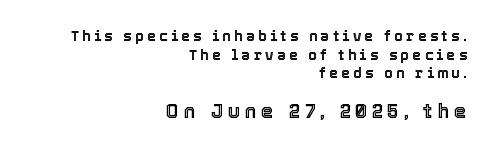
The image shows 20 px text type, upright; set right-aligned, normal line spacing (1.33x), unusually wide letter spacing (+0.24 em), not underlined; the second (bottom) block is 1.43x larger.
